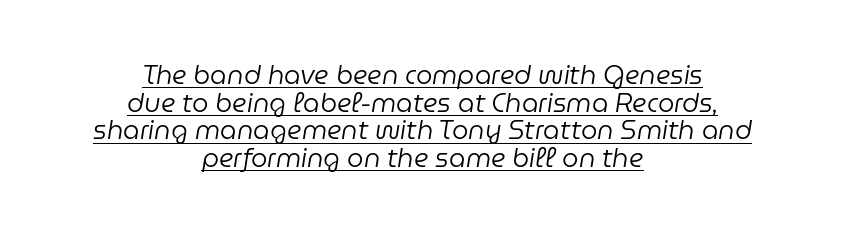
The image shows 26 px text type, italic (leaning right); set centered, tight line spacing (1.06x), normal letter spacing, underlined.
